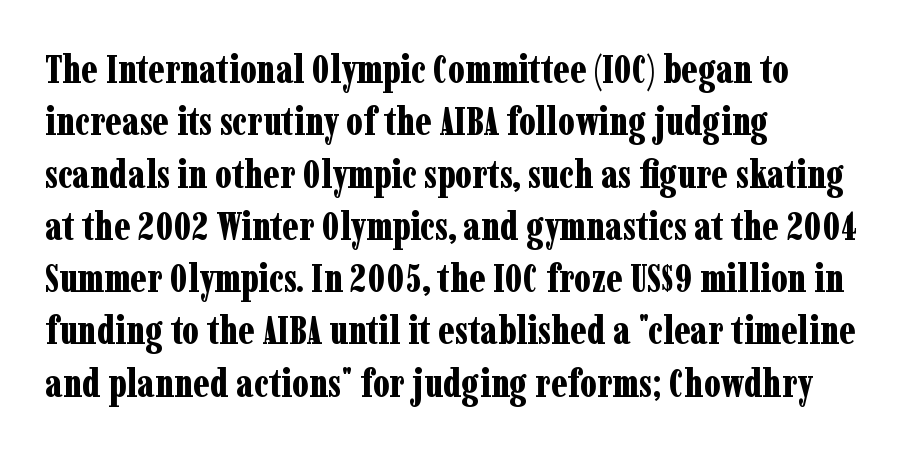
Q: Is the text bold? A: Yes.
Q: Is the text italic (slanted)? A: No, it is upright.
Q: Is the typeface a serif or a sans-serif typeface? A: Serif.
Q: Is the text underlined? A: No.
Q: How is the paragraph aligned? A: Left-aligned.
Q: Is the spacing between letters normal or unusually wide? A: Normal.
Q: Is the spacing between lines tight, normal or loose? A: Normal.
Q: Width (condensed, normal, or wide)? A: Condensed.
Q: Stroke contrast? A: Low.
Q: x-height? A: Medium.
Q: Monospaced? A: No.
